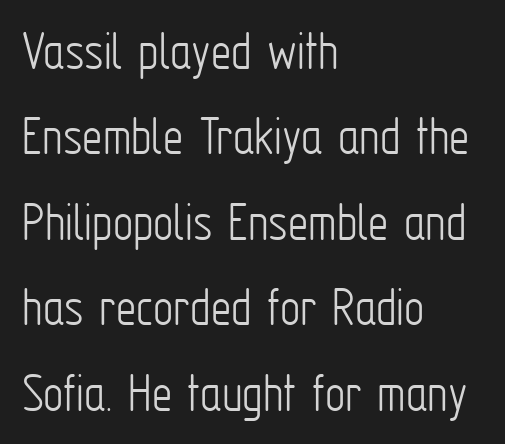
Q: Is the text bold? A: No.
Q: Is the text italic (slanted)? A: No, it is upright.
Q: Is the typeface a serif or a sans-serif typeface? A: Sans-serif.
Q: Is the text underlined? A: No.
Q: How is the paragraph aligned? A: Left-aligned.
Q: Is the spacing between letters normal or unusually wide? A: Normal.
Q: Is the spacing between lines tight, normal or loose? A: Normal.
Q: Width (condensed, normal, or wide)? A: Condensed.
Q: Stroke contrast? A: Low.
Q: x-height? A: Medium.
Q: Monospaced? A: No.
